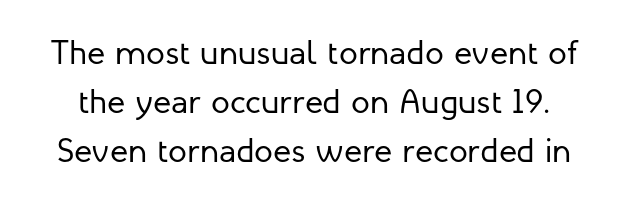
{"serif": "no", "italic": "no", "bold": "no", "weight": "regular", "width": "normal", "stroke_contrast": "low", "x_height": "medium", "monospaced": "no", "underline": "no", "line_spacing": "normal", "line_spacing_ratio": 1.44, "letter_spacing": "normal", "letter_spacing_em": 0.0, "glyph_px": 34}
